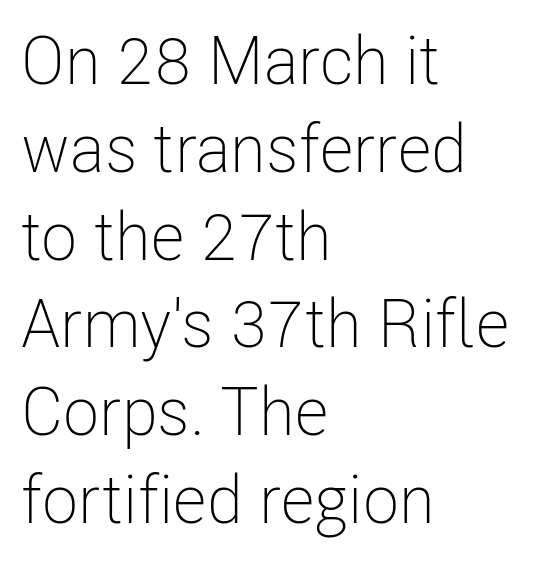
{"serif": "no", "italic": "no", "bold": "no", "weight": "light", "width": "condensed", "stroke_contrast": "low", "x_height": "medium", "monospaced": "no", "underline": "no", "align": "left", "line_spacing": "normal", "line_spacing_ratio": 1.31, "letter_spacing": "normal", "letter_spacing_em": 0.0, "glyph_px": 67}
